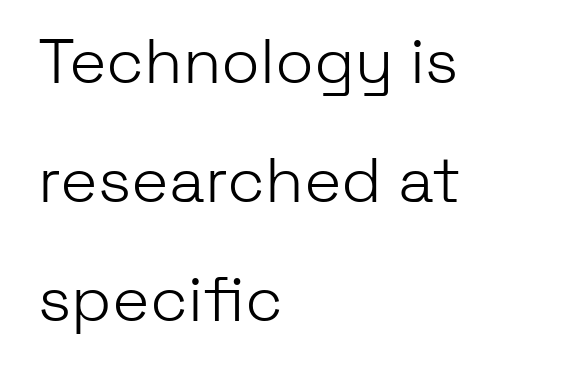
{"serif": "no", "italic": "no", "bold": "no", "weight": "light", "width": "normal", "stroke_contrast": "low", "x_height": "medium", "monospaced": "no", "underline": "no", "align": "left", "line_spacing_ratio": 1.89, "letter_spacing": "normal", "letter_spacing_em": 0.0, "glyph_px": 63}
